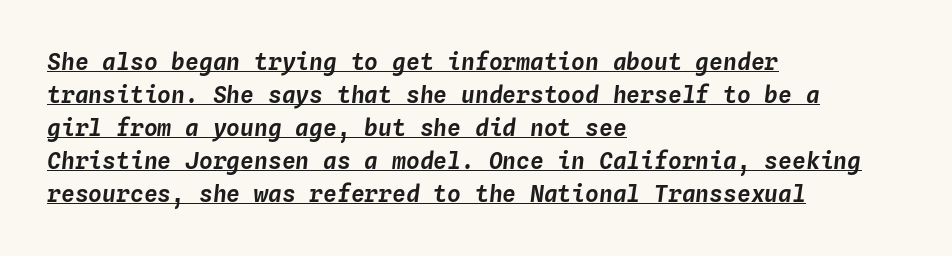
Leading: standard. These lines are set flush left with a ragged right edge. Observe the ordinary spacing: letters are neighbours, not strangers. The rendered words wear a rule along their underside. Italic? Definitely — the glyphs are oblique.
